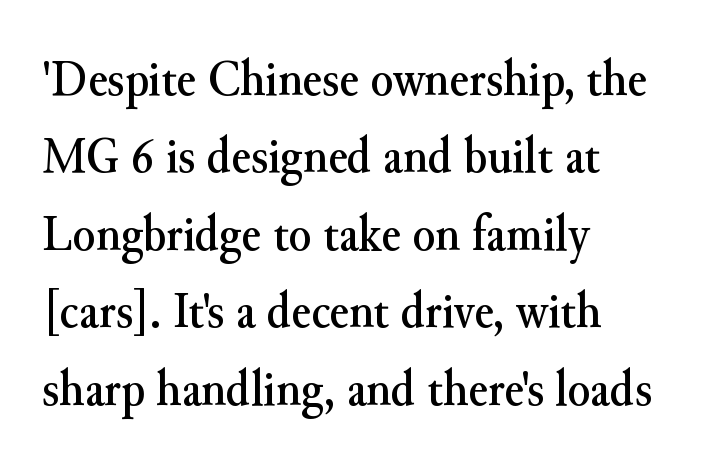
The image shows 52 px serif type, upright; set left-aligned, normal line spacing (1.49x), normal letter spacing, not underlined; medium stroke contrast and a small x-height.
